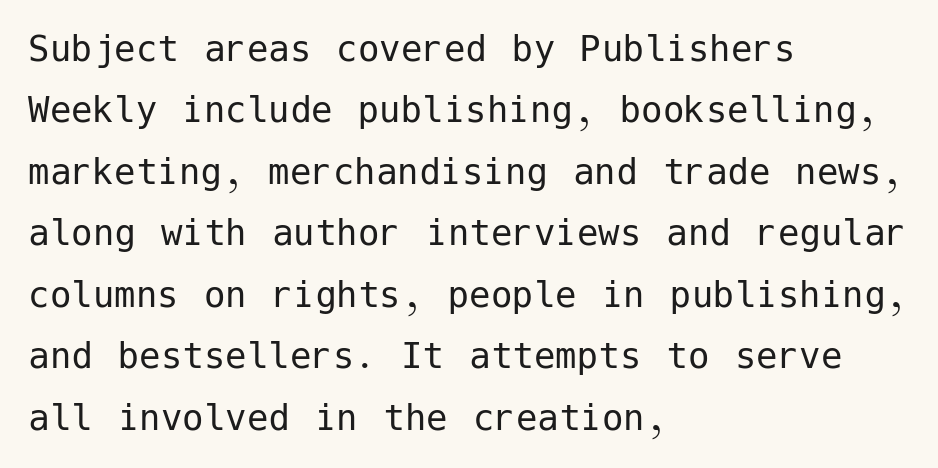
The image shows 43 px regular-weight sans-serif type, upright; set left-aligned, normal line spacing (1.43x), normal letter spacing, not underlined; low stroke contrast and a medium x-height.
